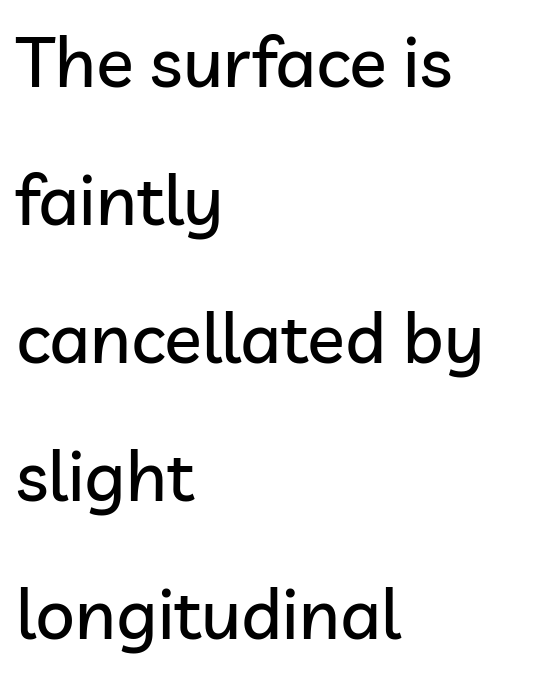
Posture: upright roman. Has an underline been added? It has not. Inter-character spacing is left at the font's built-in metrics. Here the designer chose a conventional face with non-uniform glyph widths. Whoever set this chose breathing room over compactness in the vertical rhythm. Where is the straight margin? On the left.
